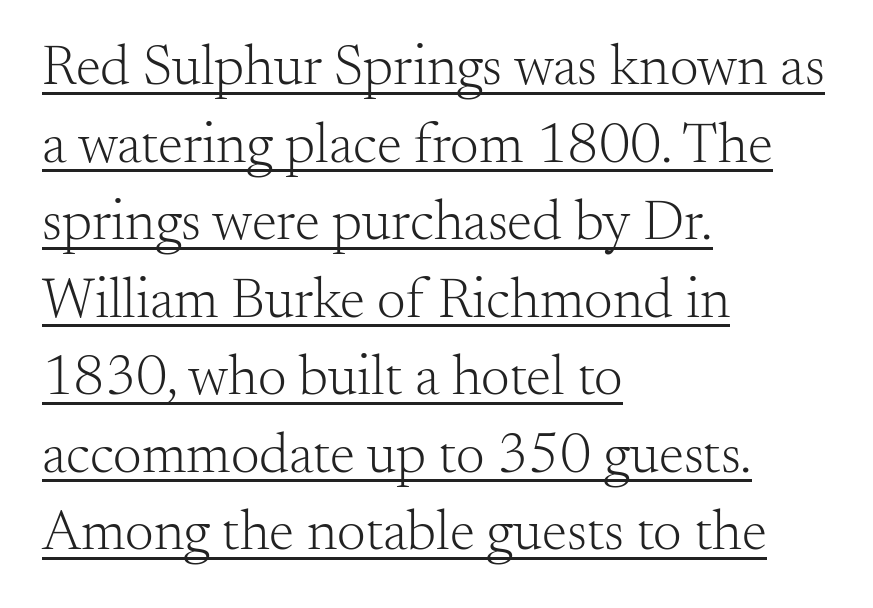
Q: Is the text bold? A: No.
Q: Is the text italic (slanted)? A: No, it is upright.
Q: Is the typeface a serif or a sans-serif typeface? A: Serif.
Q: Is the text underlined? A: Yes.
Q: How is the paragraph aligned? A: Left-aligned.
Q: Is the spacing between letters normal or unusually wide? A: Normal.
Q: Is the spacing between lines tight, normal or loose? A: Normal.
Q: Width (condensed, normal, or wide)? A: Normal.
Q: Stroke contrast? A: Medium.
Q: x-height? A: Small.
Q: Monospaced? A: No.
